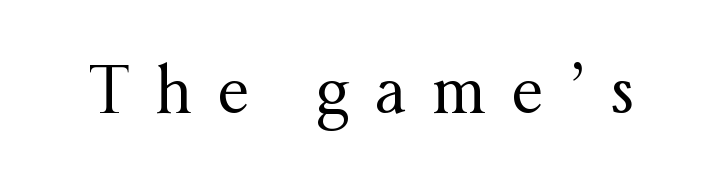
{"serif": "yes", "italic": "no", "bold": "no", "weight": "regular", "width": "normal", "stroke_contrast": "medium", "x_height": "medium", "monospaced": "no", "underline": "no", "letter_spacing": "wide", "letter_spacing_em": 0.4, "glyph_px": 64}
